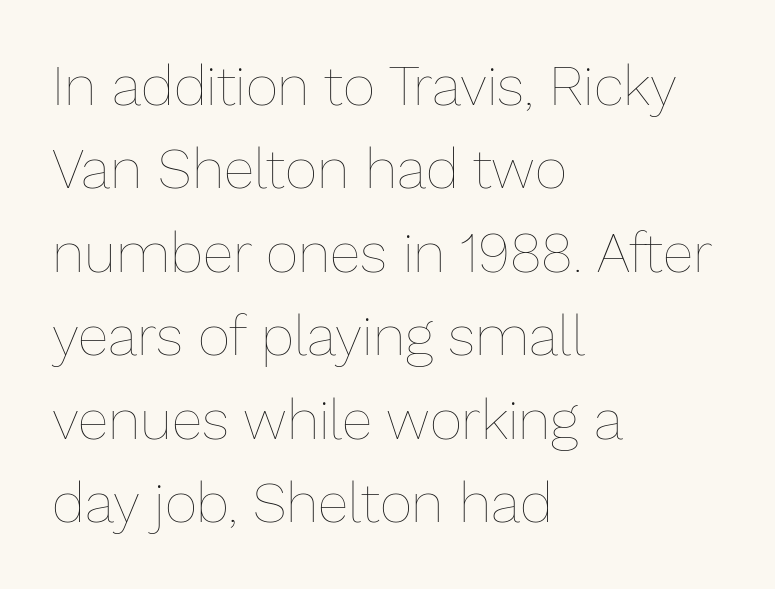
The image shows 56 px thin type, upright; set left-aligned, normal line spacing (1.49x), normal letter spacing, not underlined; low stroke contrast and a medium x-height.
